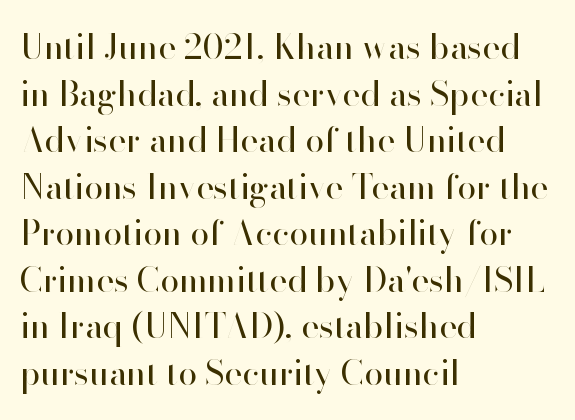
Proportional: the letters do not fall into vertical columns. Descender tails drop into unmarked territory. Where is the straight margin? On the left. A typesetter would label this face a sans. The face looks like a standard text weight, possibly lighter.
